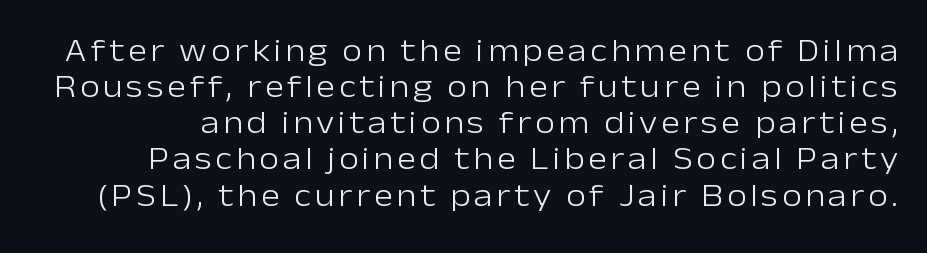
The image shows 32 px light sans-serif type, upright; set tight line spacing (1.13x), not underlined; low stroke contrast and a medium x-height.
